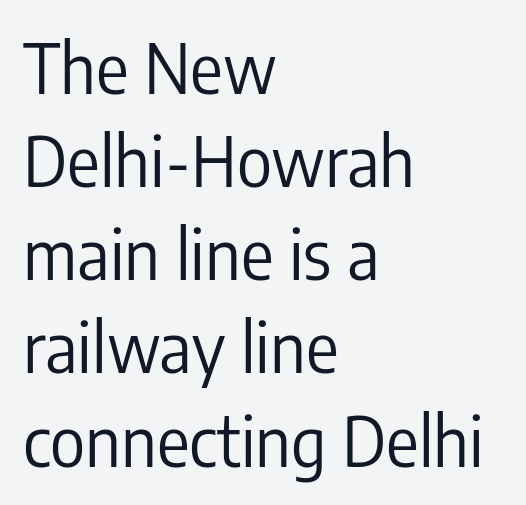
{"serif": "no", "italic": "no", "bold": "no", "weight": "regular", "width": "condensed", "stroke_contrast": "low", "x_height": "medium", "monospaced": "no", "underline": "no", "align": "left", "line_spacing": "normal", "line_spacing_ratio": 1.37, "letter_spacing": "normal", "letter_spacing_em": 0.0, "glyph_px": 68}
